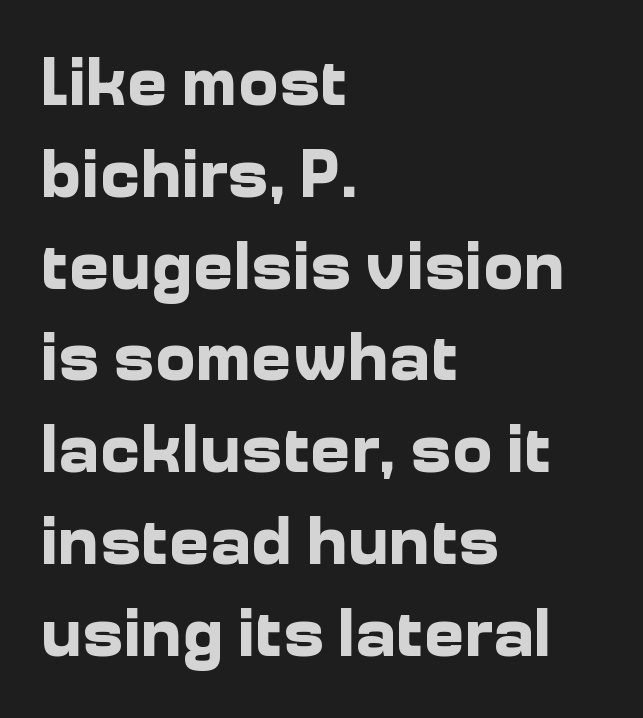
The glyphs have the mass of a bold cut. This sample keeps an unexceptional amount of space between lines. The typography opts for an upright posture over an oblique one. Beneath every word, the page is bare. Classification — sans serif. The passage is arranged the way most books set body copy — flush left.
